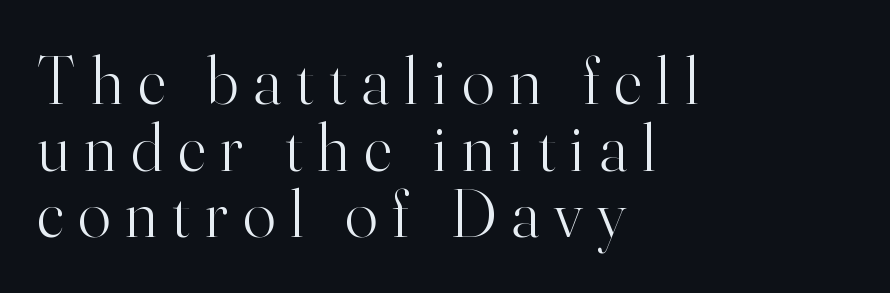
Q: Is the text bold? A: No.
Q: Is the text italic (slanted)? A: No, it is upright.
Q: Is the typeface a serif or a sans-serif typeface? A: Serif.
Q: Is the text underlined? A: No.
Q: How is the paragraph aligned? A: Left-aligned.
Q: Is the spacing between letters normal or unusually wide? A: Unusually wide.
Q: Is the spacing between lines tight, normal or loose? A: Tight.
Q: Width (condensed, normal, or wide)? A: Normal.
Q: Stroke contrast? A: High.
Q: x-height? A: Small.
Q: Monospaced? A: No.
